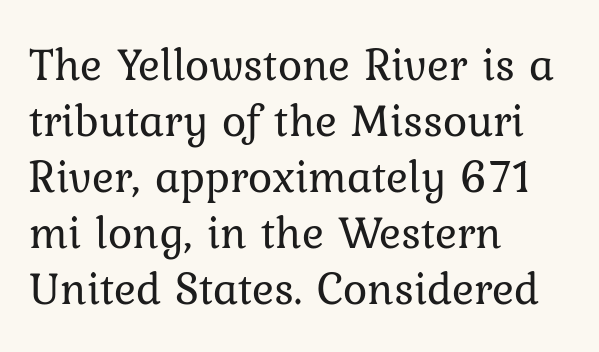
Q: Is the text bold? A: No.
Q: Is the text italic (slanted)? A: No, it is upright.
Q: Is the text underlined? A: No.
Q: How is the paragraph aligned? A: Left-aligned.
Q: Is the spacing between letters normal or unusually wide? A: Normal.
Q: Width (condensed, normal, or wide)? A: Normal.
Q: Stroke contrast? A: Low.
Q: x-height? A: Medium.
Q: Monospaced? A: No.
